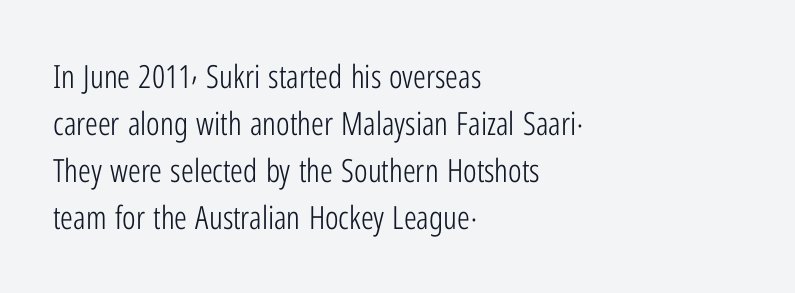
The image shows 32 px light, condensed sans-serif type, upright; set left-aligned, normal line spacing (1.47x), normal letter spacing, not underlined; low stroke contrast and a medium x-height.
